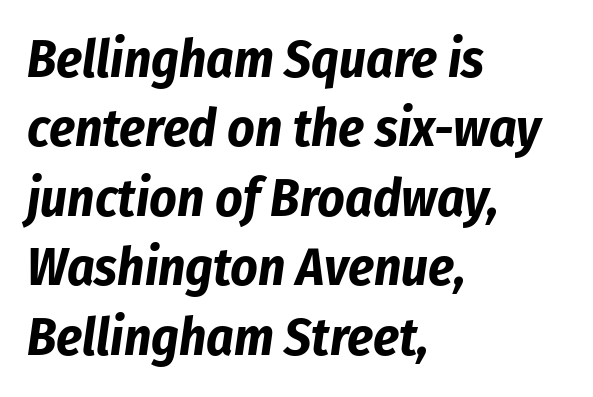
The image shows 53 px bold, condensed type, italic (leaning right); set left-aligned, normal line spacing (1.31x), normal letter spacing, not underlined; low stroke contrast and a medium x-height.
